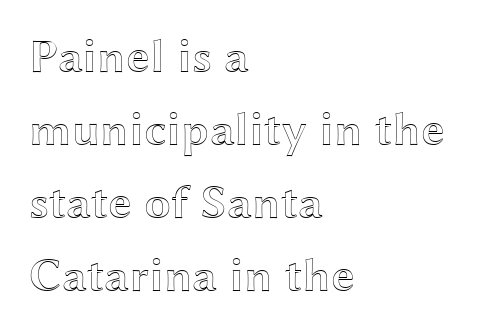
Proportional: the letters do not fall into vertical columns. Clear beneath every line of the passage. Upright lettering throughout. The passage shown has conventional tracking throughout.
